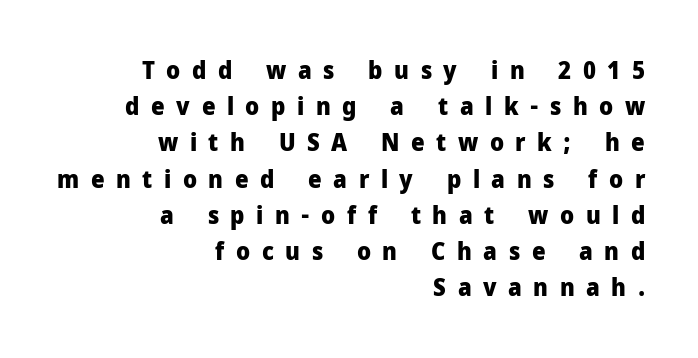
The image shows 24 px bold type, upright; set right-aligned, normal line spacing (1.51x), unusually wide letter spacing (+0.48 em), not underlined.
